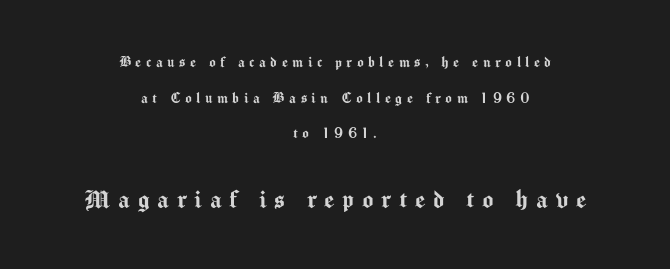
Q: Is the text italic (slanted)? A: No, it is upright.
Q: Is the typeface a serif or a sans-serif typeface? A: Sans-serif.
Q: Is the text underlined? A: No.
Q: How is the paragraph aligned? A: Centered.
Q: Is the spacing between letters normal or unusually wide? A: Unusually wide.
Q: Is the spacing between lines tight, normal or loose? A: Loose.
Q: Which block of text is set in a larger size, the first (top) or the second (bottom)? A: The second (bottom) one.
Q: Width (condensed, normal, or wide)? A: Normal.
Q: Stroke contrast? A: Medium.
Q: x-height? A: Medium.
Q: Monospaced? A: No.
